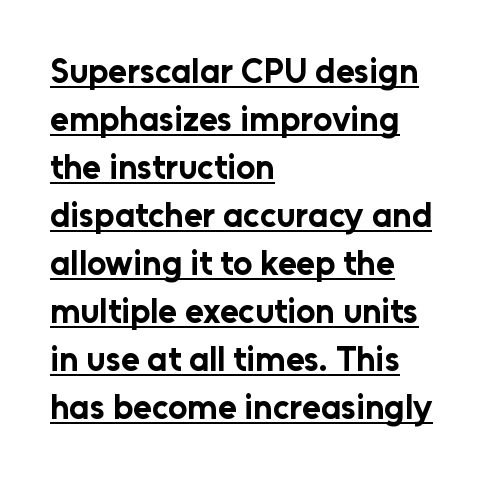
Q: Is the text bold? A: Yes.
Q: Is the text italic (slanted)? A: No, it is upright.
Q: Is the typeface a serif or a sans-serif typeface? A: Sans-serif.
Q: Is the text underlined? A: Yes.
Q: How is the paragraph aligned? A: Left-aligned.
Q: Is the spacing between letters normal or unusually wide? A: Normal.
Q: Is the spacing between lines tight, normal or loose? A: Normal.
Q: Width (condensed, normal, or wide)? A: Normal.
Q: Stroke contrast? A: Low.
Q: x-height? A: Medium.
Q: Monospaced? A: No.
